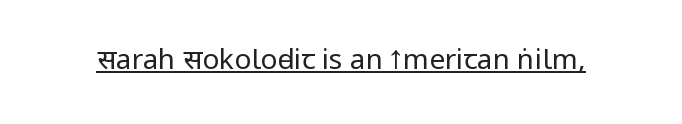
Q: Is the text bold? A: No.
Q: Is the text italic (slanted)? A: No, it is upright.
Q: Is the typeface a serif or a sans-serif typeface? A: Sans-serif.
Q: Is the text underlined? A: Yes.
Q: Is the spacing between letters normal or unusually wide? A: Normal.
Q: Width (condensed, normal, or wide)? A: Condensed.
Q: Stroke contrast? A: Low.
